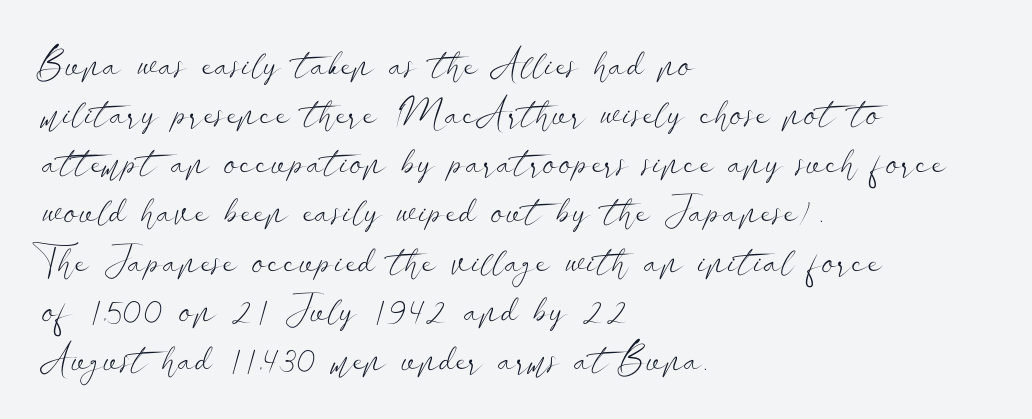
Q: Is the text bold? A: No.
Q: Is the text italic (slanted)? A: Yes.
Q: Is the typeface a serif or a sans-serif typeface? A: Sans-serif.
Q: Is the text underlined? A: No.
Q: How is the paragraph aligned? A: Left-aligned.
Q: Is the spacing between letters normal or unusually wide? A: Normal.
Q: Is the spacing between lines tight, normal or loose? A: Normal.
Q: Width (condensed, normal, or wide)? A: Wide.
Q: Stroke contrast? A: Low.
Q: x-height? A: Small.
Q: Monospaced? A: No.
